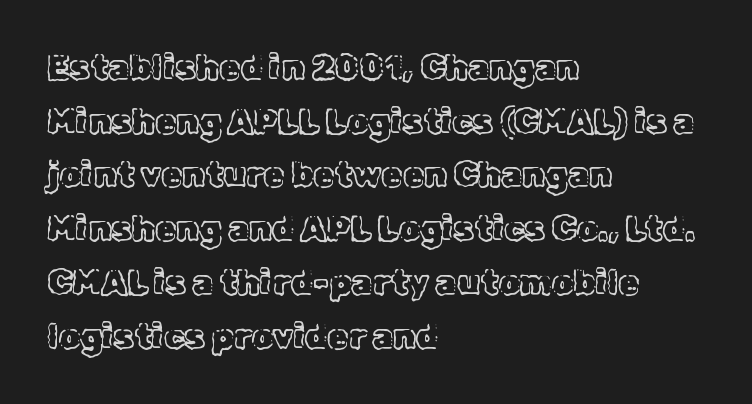
Here the designer chose a conventional face with non-uniform glyph widths. The typography opts for an upright posture over an oblique one. Check the space under the baseline: it is left empty. Here the glyphs are tracked normally, forming tight word shapes. Caption: multi-line text, flush left, ragged right.
